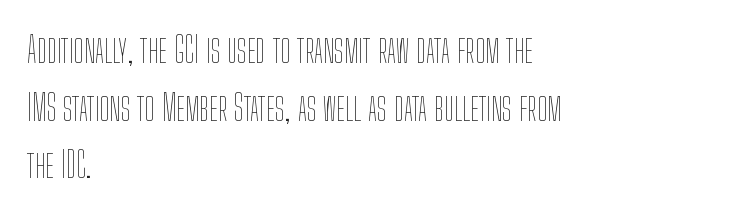
{"italic": "no", "bold": "no", "weight": "thin", "width": "condensed", "stroke_contrast": "low", "x_height": "medium", "monospaced": "no", "underline": "no", "align": "left", "line_spacing": "normal", "line_spacing_ratio": 1.6, "letter_spacing": "normal", "letter_spacing_em": 0.0, "glyph_px": 36}
